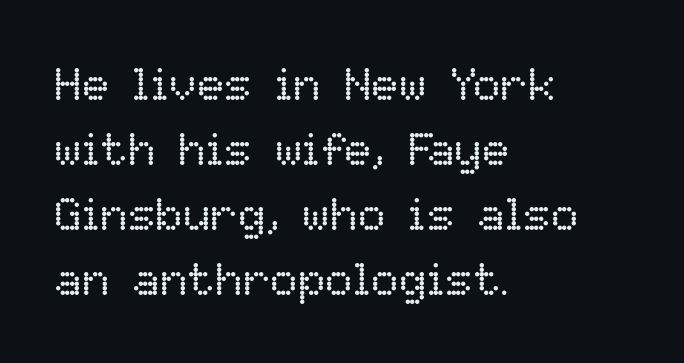
{"italic": "no", "bold": "no", "weight": "regular", "width": "normal", "stroke_contrast": "low", "x_height": "medium", "monospaced": "no", "underline": "no", "align": "left", "line_spacing": "normal", "line_spacing_ratio": 1.41, "letter_spacing": "normal", "letter_spacing_em": 0.0, "glyph_px": 46}
